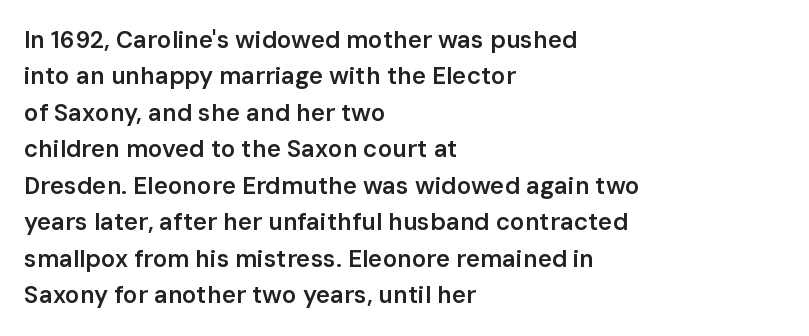
The image shows 24 px text type, upright; set left-aligned, normal line spacing (1.52x), normal letter spacing, not underlined.
